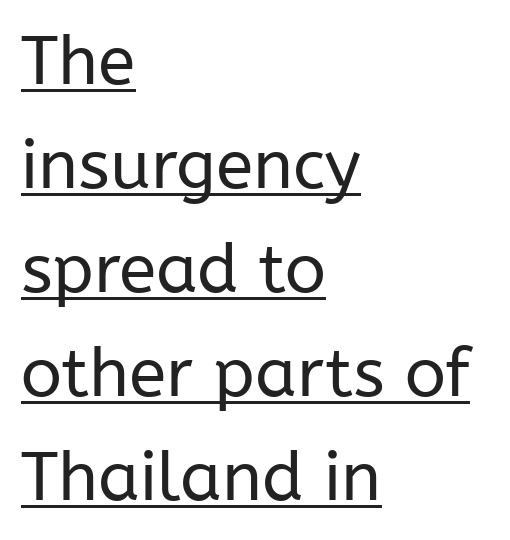
No extra tracking has been applied to these lines. A roman cut, with each character standing at attention. What's the leading like? Ordinary, nothing unusual. Weight: in the light-to-regular range.
